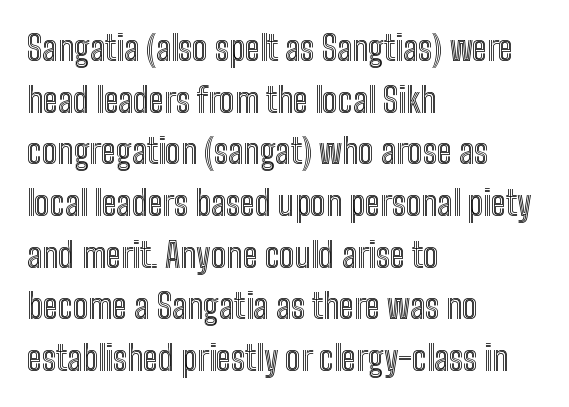
Q: Is the text italic (slanted)? A: No, it is upright.
Q: Is the text underlined? A: No.
Q: How is the paragraph aligned? A: Left-aligned.
Q: Is the spacing between letters normal or unusually wide? A: Normal.
Q: Is the spacing between lines tight, normal or loose? A: Normal.
Q: Width (condensed, normal, or wide)? A: Condensed.
Q: x-height? A: Medium.
Q: Monospaced? A: No.
